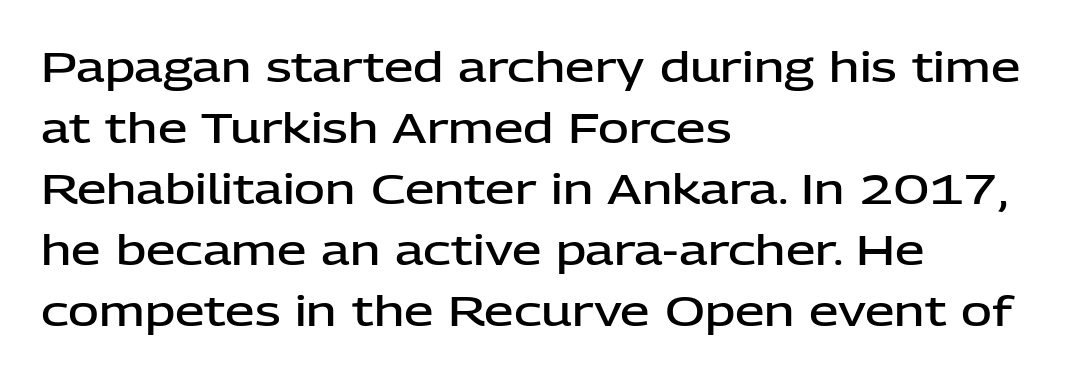
{"serif": "no", "italic": "no", "bold": "semi", "weight": "semibold", "width": "normal", "stroke_contrast": "low", "x_height": "medium", "monospaced": "no", "underline": "no", "align": "left", "line_spacing": "normal", "line_spacing_ratio": 1.45, "letter_spacing": "normal", "letter_spacing_em": 0.0, "glyph_px": 42}
